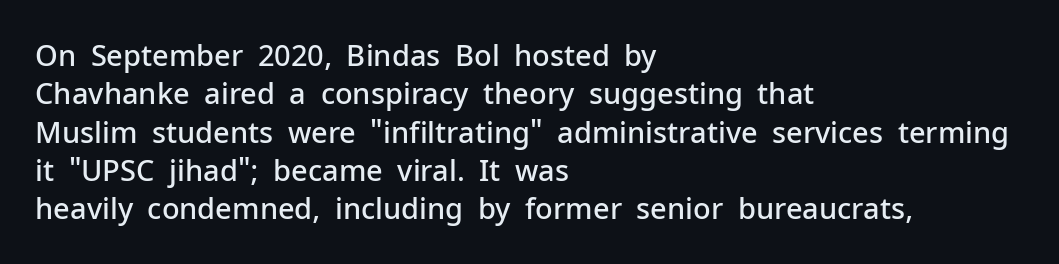
{"serif": "no", "italic": "no", "bold": "semi", "weight": "semibold", "width": "normal", "stroke_contrast": "low", "x_height": "medium", "monospaced": "no", "underline": "no", "align": "left", "line_spacing": "normal", "line_spacing_ratio": 1.32, "letter_spacing": "normal", "letter_spacing_em": 0.0, "glyph_px": 29}
